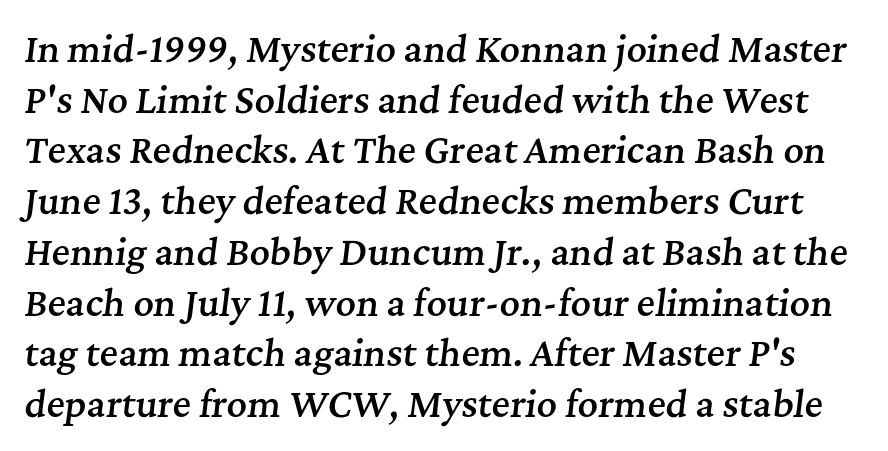
{"serif": "yes", "italic": "yes", "lean": "right", "slant_degrees": 7, "bold": "semi", "weight": "semibold", "width": "normal", "stroke_contrast": "medium", "x_height": "medium", "monospaced": "no", "underline": "no", "line_spacing": "normal", "line_spacing_ratio": 1.45, "letter_spacing": "normal", "letter_spacing_em": 0.0, "glyph_px": 35}
